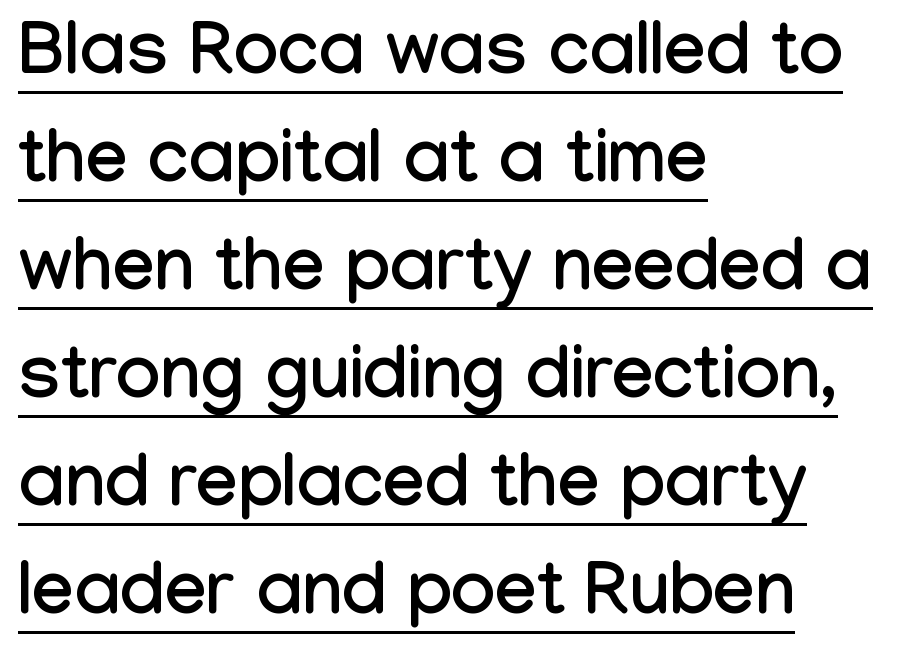
{"serif": "no", "italic": "no", "width": "condensed", "stroke_contrast": "low", "x_height": "medium", "monospaced": "no", "underline": "yes", "align": "left", "line_spacing": "normal", "line_spacing_ratio": 1.44, "letter_spacing": "normal", "letter_spacing_em": 0.0, "glyph_px": 75}
